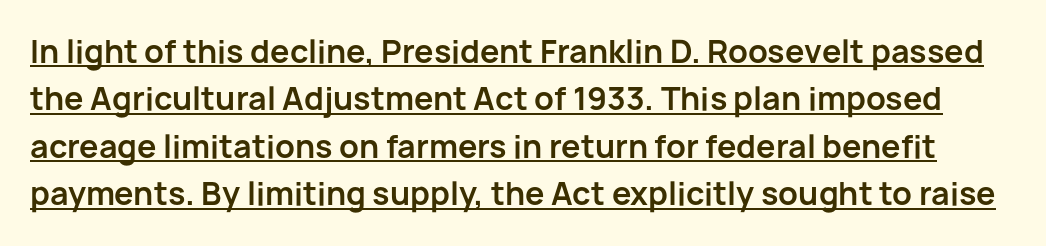
The face used here is rendered with its standard letterfit. The typesetter has applied underlining to the passage shown. The letters stand upright; this is a roman face. The strokes are fattened all the way to bold. Interline gaps are of average width in this sample. The rendering uses natural spacing where letterforms have individual widths.
